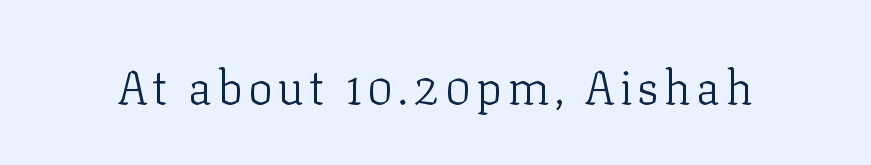
You can tell from the footed stems that serif type was used. Underline: absent. This sample has the flowing, uneven cadence of proportional lettering. Each stroke keeps to a modest, everyday thickness or less.
